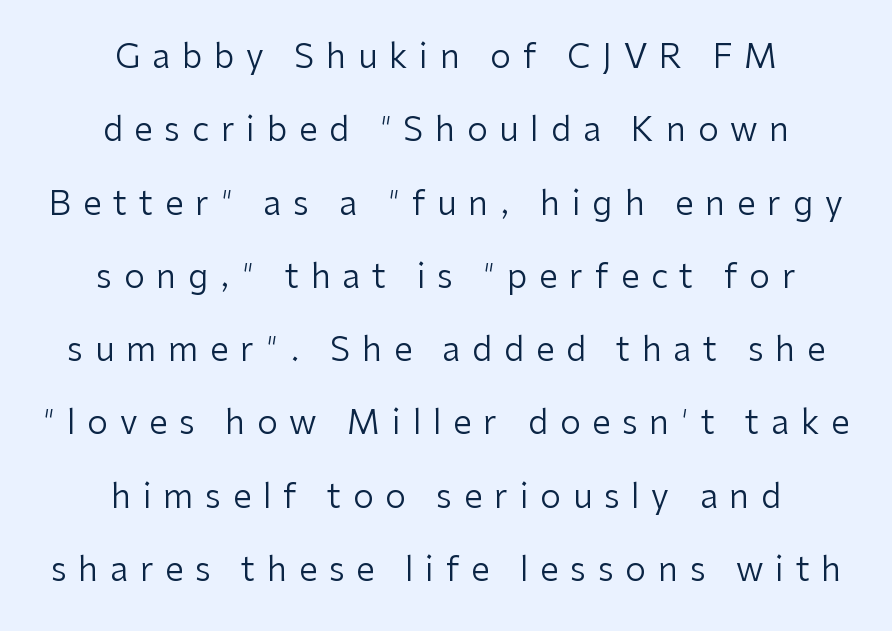
The image shows 33 px regular-weight sans-serif type, upright; set centered, loose line spacing (2.22x), unusually wide letter spacing (+0.36 em), not underlined; low stroke contrast and a medium x-height.
